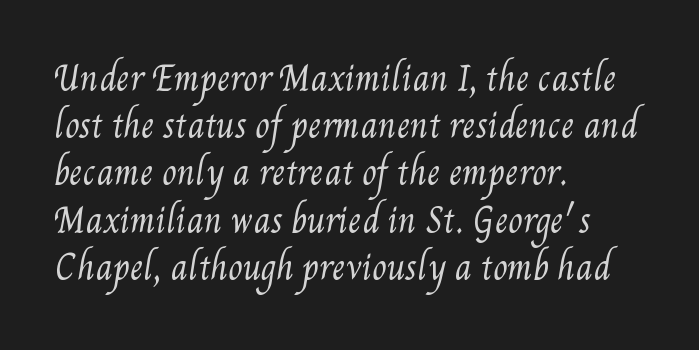
Q: Is the text bold? A: No.
Q: Is the text underlined? A: No.
Q: How is the paragraph aligned? A: Left-aligned.
Q: Is the spacing between letters normal or unusually wide? A: Normal.
Q: Is the spacing between lines tight, normal or loose? A: Normal.
Q: Width (condensed, normal, or wide)? A: Condensed.
Q: Stroke contrast? A: Medium.
Q: x-height? A: Small.
Q: Monospaced? A: No.
